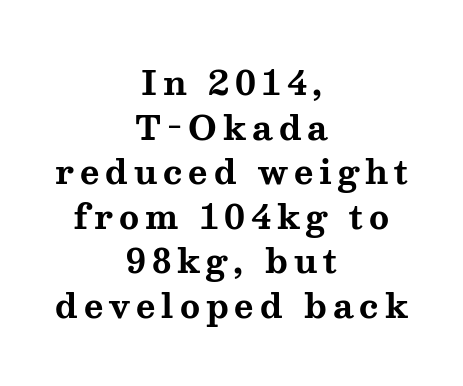
The image shows 33 px bold, wide serif type, upright; set centered, normal line spacing (1.35x), not underlined; medium stroke contrast and a medium x-height.
